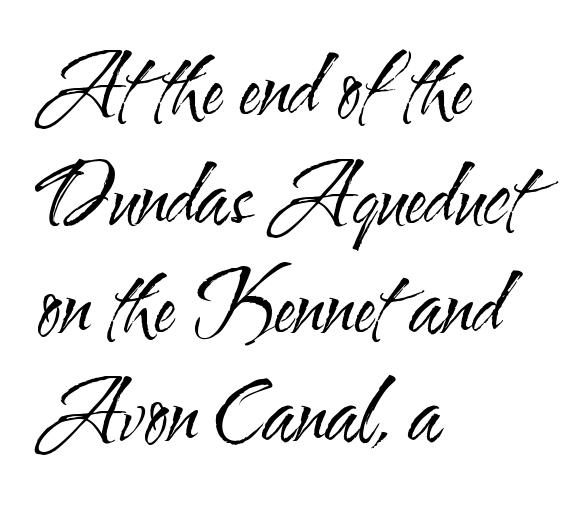
{"serif": "no", "bold": "no", "weight": "regular", "width": "condensed", "stroke_contrast": "medium", "x_height": "small", "monospaced": "no", "underline": "no", "align": "left", "line_spacing": "normal", "line_spacing_ratio": 1.36, "letter_spacing": "normal", "letter_spacing_em": 0.0, "glyph_px": 80}
